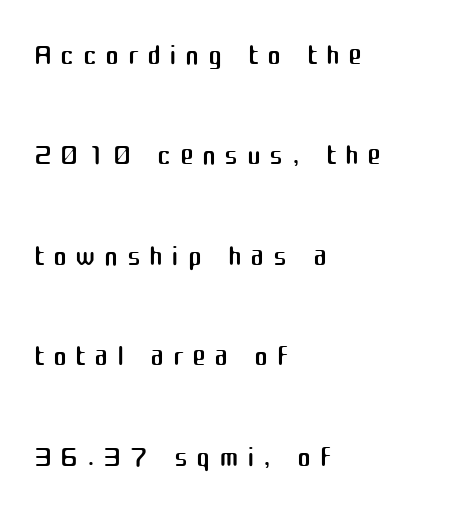
Q: Is the text bold? A: No.
Q: Is the text italic (slanted)? A: No, it is upright.
Q: Is the typeface a serif or a sans-serif typeface? A: Sans-serif.
Q: Is the text underlined? A: No.
Q: How is the paragraph aligned? A: Left-aligned.
Q: Is the spacing between letters normal or unusually wide? A: Unusually wide.
Q: Is the spacing between lines tight, normal or loose? A: Loose.
Q: Width (condensed, normal, or wide)? A: Normal.
Q: Stroke contrast? A: Medium.
Q: x-height? A: Medium.
Q: Monospaced? A: No.
